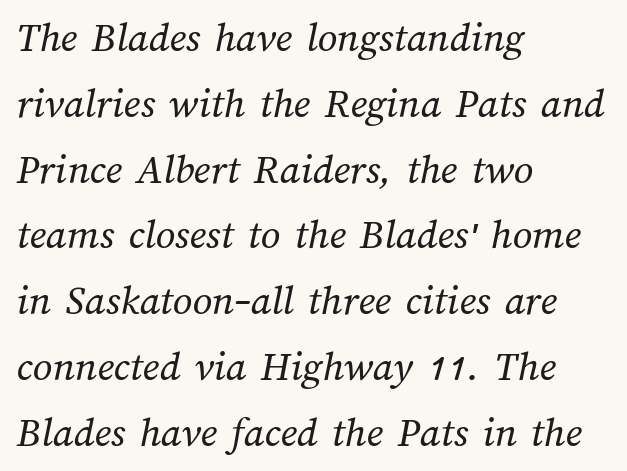
Each letter keeps its own natural width here, so spacing adapts to shape. This sample uses plain, unmodified letter spacing. No word sits above an underline. Left-aligned paragraph, ragged on the right. Line spacing here is normal. A light-to-regular cut is what we see here.
